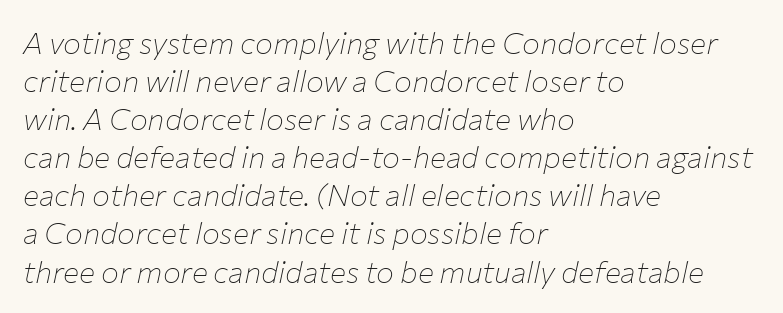
Is there much room between lines? A standard amount, neither cramped nor airy. It's the slanting kind of type. The strokes are not fattened; the text isn't bold. There is no visible air inserted between adjacent glyphs. Casual observation: everything's shoved over to the left. You could not count columns in this text — the font is proportionally spaced.
